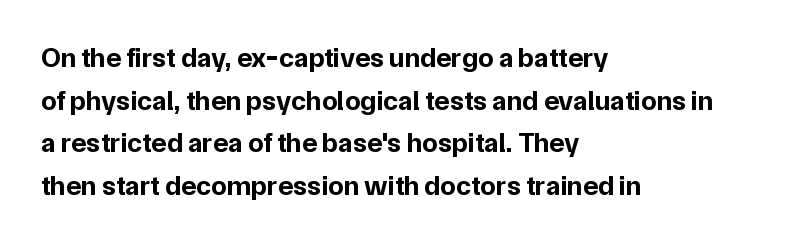
Each letter keeps its own natural width here, so spacing adapts to shape. Its strokes are broad and dark, the hallmark of bold type. The font's upright variant was chosen for this text. Classification — sans serif. Just letters on the line, the space beneath them empty. A normal amount of white space separates one row of letters from the next.
